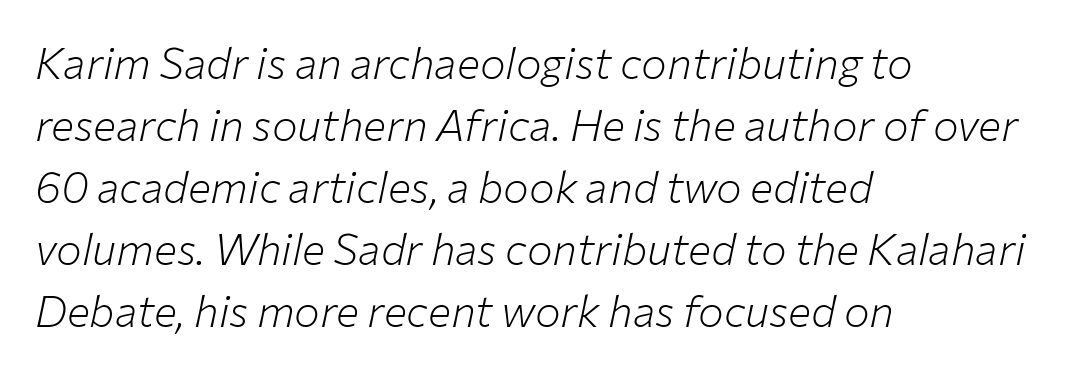
{"italic": "yes", "lean": "right", "slant_degrees": 12, "bold": "no", "weight": "light", "width": "normal", "stroke_contrast": "low", "x_height": "medium", "monospaced": "no", "underline": "no", "align": "left", "line_spacing": "normal", "line_spacing_ratio": 1.44, "letter_spacing": "normal", "letter_spacing_em": 0.0, "glyph_px": 43}
